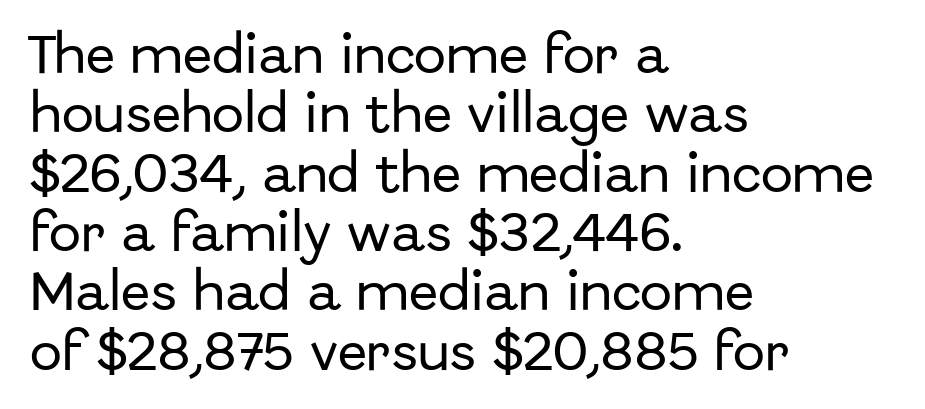
Posture: upright roman. Rows of type keep a routine distance in the vertical direction. Spacing between characters is what you'd get straight out of the box. Where is the straight margin? On the left.
